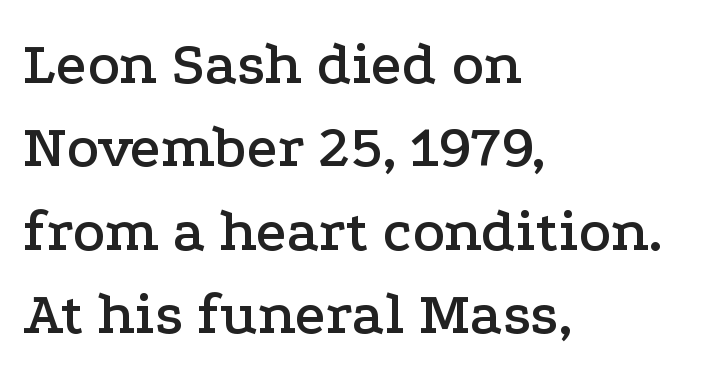
{"serif": "yes", "italic": "no", "width": "wide", "stroke_contrast": "low", "x_height": "medium", "monospaced": "no", "underline": "no", "align": "left", "line_spacing": "normal", "line_spacing_ratio": 1.39, "letter_spacing": "normal", "letter_spacing_em": 0.0, "glyph_px": 60}
